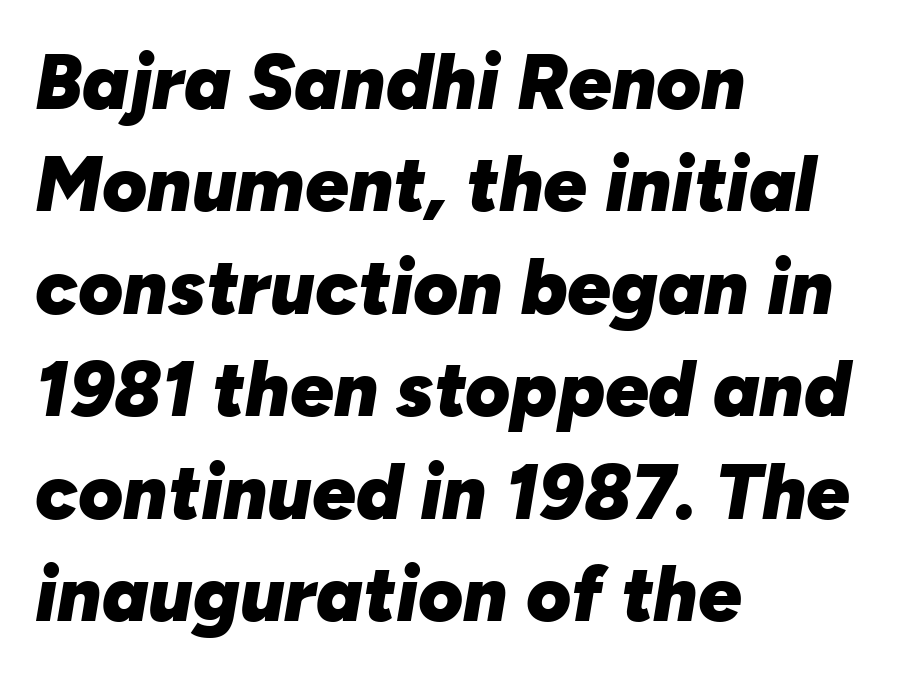
In terms of posture, this sample is oblique. Students, observe: this is what conventionally led text looks like. Weight check: bold — yes, fully. You could not count columns in this text — the font is proportionally spaced. The foot of each line stays bare and open.
